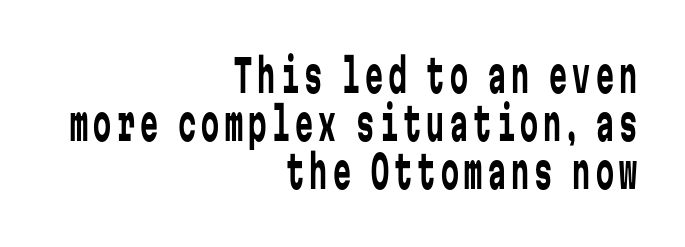
The space directly below the letters is spotless. The letters stand upright; this is a roman face. The face used here is a sans, in the tradition of grotesques and geometrics. The line-height multiplier appears low, near solid setting. Each stroke keeps to a modest, everyday thickness or less.
